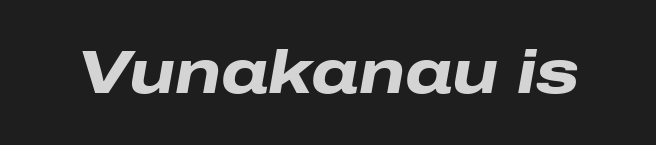
The image shows 61 px heavy, wide type, italic (leaning right); set normal letter spacing, not underlined; low stroke contrast and a medium x-height.
